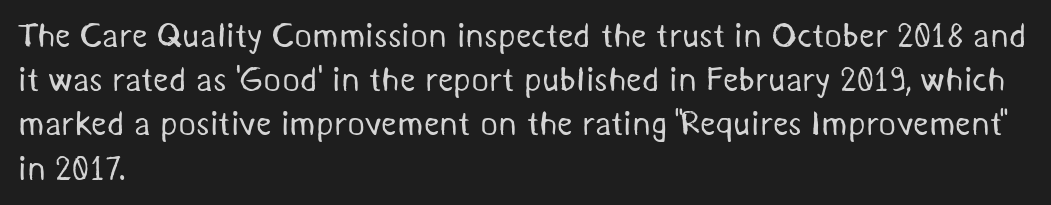
{"serif": "no", "bold": "no", "weight": "regular", "width": "normal", "stroke_contrast": "medium", "x_height": "medium", "monospaced": "no", "underline": "no", "align": "left", "line_spacing": "normal", "line_spacing_ratio": 1.3, "letter_spacing": "normal", "letter_spacing_em": 0.0, "glyph_px": 34}
